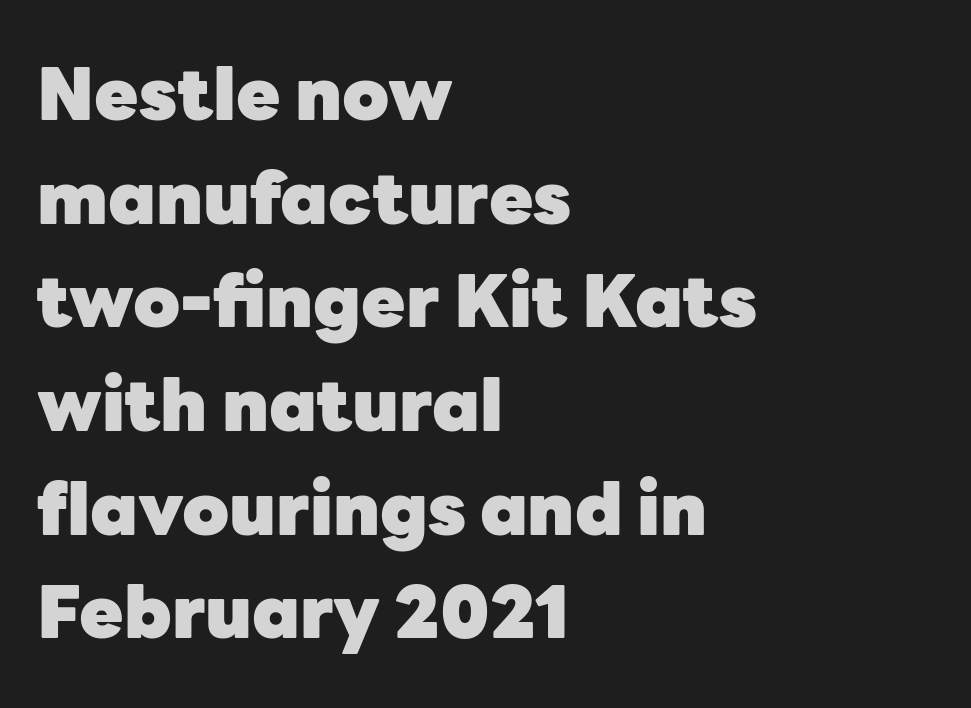
Characters follow at the spacing the type designer built in. The lettering stays uniformly vertical, giving the passage a roman look. Emphasis by weight is at full strength: bold. Do the characters align in a grid? No, the font is proportional. Caption: multi-line text, flush left, ragged right.
